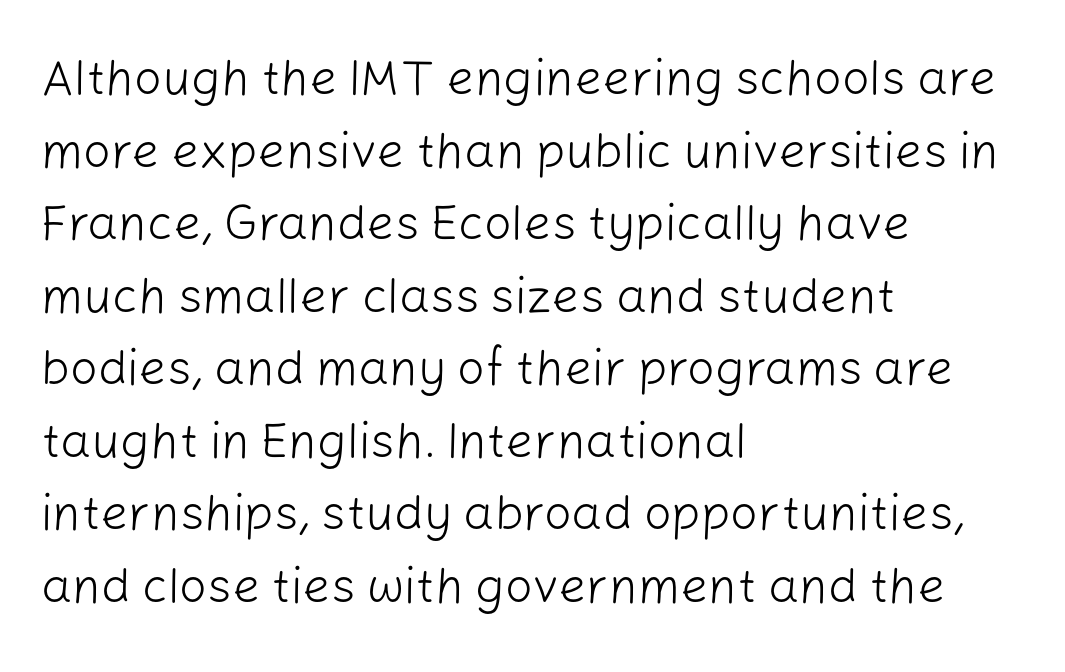
Q: Is the text bold? A: No.
Q: Is the text italic (slanted)? A: No, it is upright.
Q: Is the typeface a serif or a sans-serif typeface? A: Sans-serif.
Q: Is the text underlined? A: No.
Q: How is the paragraph aligned? A: Left-aligned.
Q: Is the spacing between letters normal or unusually wide? A: Normal.
Q: Is the spacing between lines tight, normal or loose? A: Normal.
Q: Width (condensed, normal, or wide)? A: Normal.
Q: Stroke contrast? A: Low.
Q: x-height? A: Medium.
Q: Monospaced? A: No.
